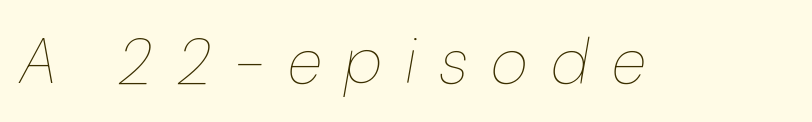
These lines were composed using italics. Think of a printed novel: that variable character pitch is what you see here. Underlining? Definitely not there. The cut favours lightness, reaching ordinary text weight at its darkest. What stands out about the letter spacing? Its width — letters are far apart.
